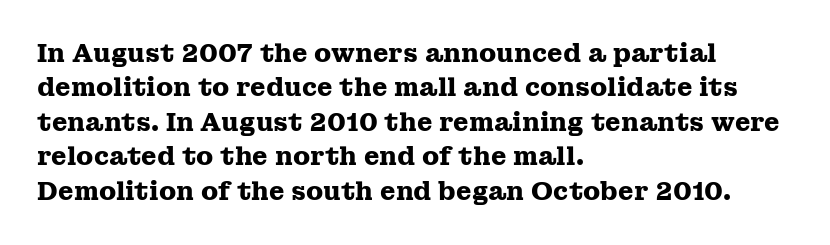
{"italic": "no", "bold": "yes", "underline": "no", "align": "left", "line_spacing": "normal", "line_spacing_ratio": 1.38, "letter_spacing": "normal", "letter_spacing_em": 0.0, "glyph_px": 25}
